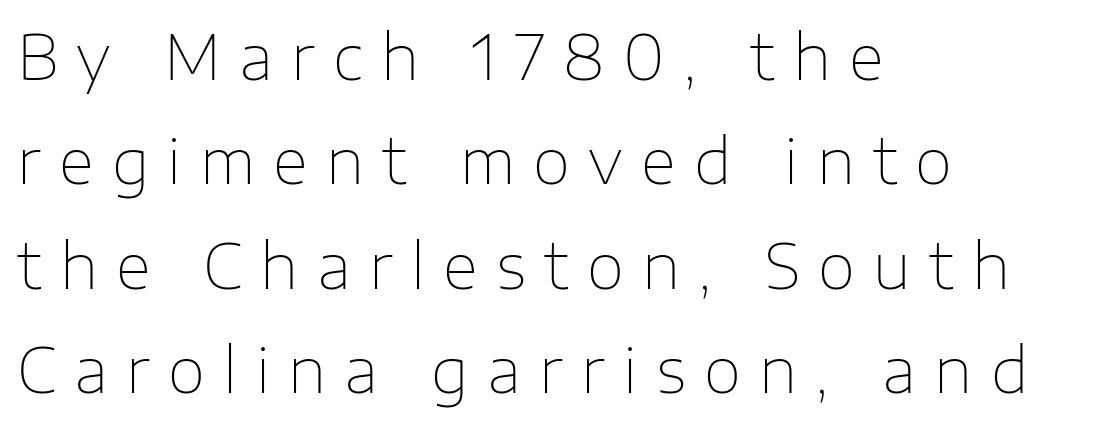
{"serif": "no", "italic": "no", "bold": "no", "weight": "thin", "width": "normal", "stroke_contrast": "low", "x_height": "medium", "monospaced": "no", "underline": "no", "align": "left", "line_spacing_ratio": 1.71, "letter_spacing": "wide", "letter_spacing_em": 0.3, "glyph_px": 61}
